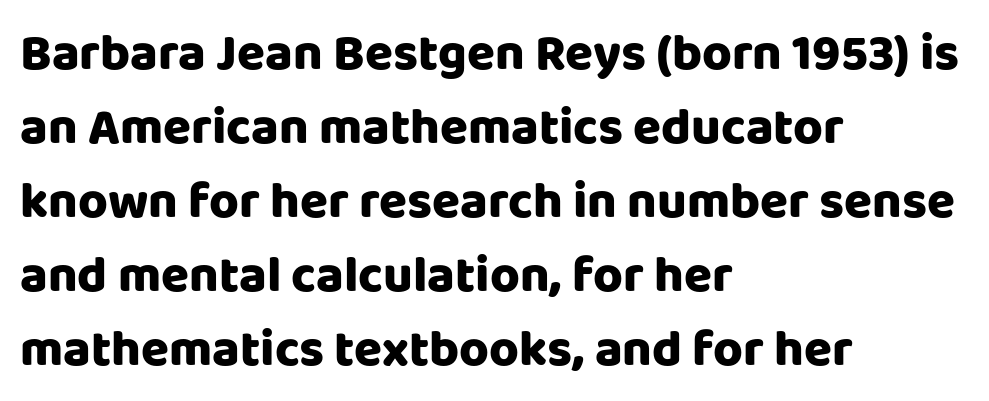
Q: Is the text italic (slanted)? A: No, it is upright.
Q: Is the typeface a serif or a sans-serif typeface? A: Sans-serif.
Q: Is the text underlined? A: No.
Q: How is the paragraph aligned? A: Left-aligned.
Q: Is the spacing between letters normal or unusually wide? A: Normal.
Q: Is the spacing between lines tight, normal or loose? A: Normal.
Q: Width (condensed, normal, or wide)? A: Normal.
Q: Stroke contrast? A: Low.
Q: x-height? A: Large.
Q: Monospaced? A: No.
